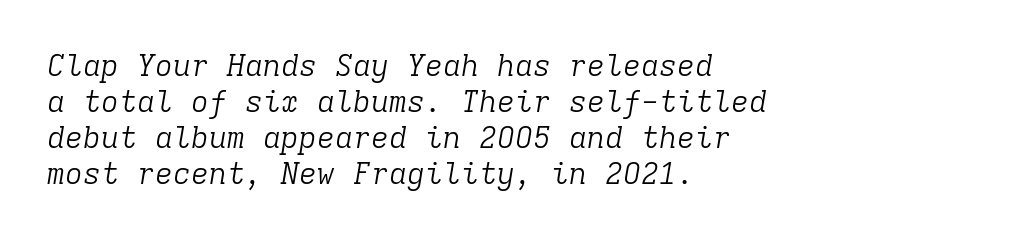
The image shows 30 px light serif type, italic (leaning right), monospaced; set left-aligned, line spacing 1.2x, normal letter spacing, not underlined; low stroke contrast and a medium x-height.
